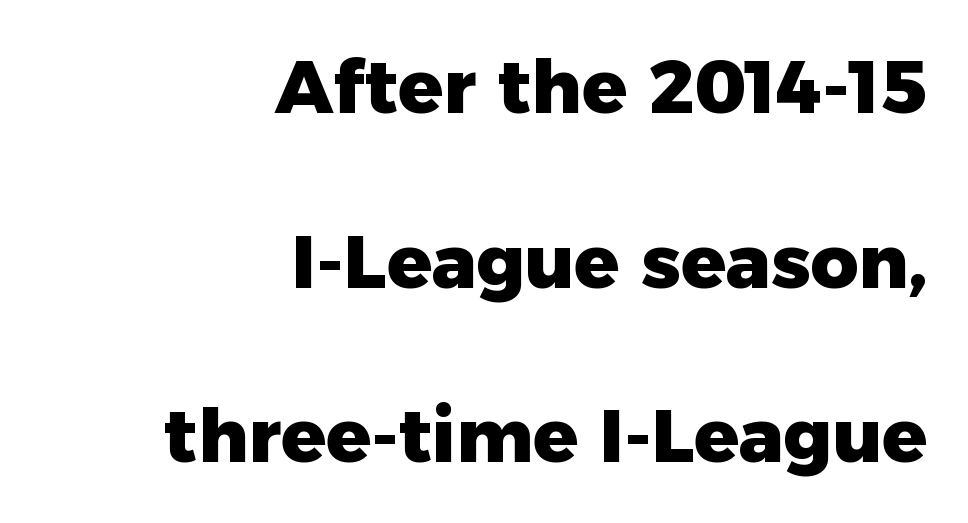
Q: Is the text bold? A: Yes.
Q: Is the text italic (slanted)? A: No, it is upright.
Q: Is the typeface a serif or a sans-serif typeface? A: Sans-serif.
Q: Is the text underlined? A: No.
Q: How is the paragraph aligned? A: Right-aligned.
Q: Is the spacing between letters normal or unusually wide? A: Normal.
Q: Is the spacing between lines tight, normal or loose? A: Loose.
Q: Width (condensed, normal, or wide)? A: Normal.
Q: Stroke contrast? A: Low.
Q: x-height? A: Medium.
Q: Monospaced? A: No.
